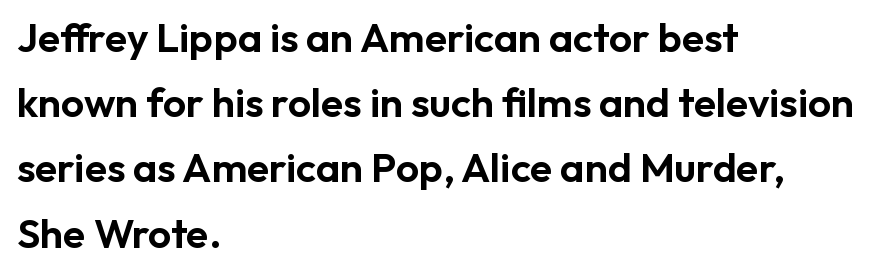
{"serif": "no", "italic": "no", "width": "normal", "stroke_contrast": "low", "x_height": "medium", "monospaced": "no", "underline": "no", "align": "left", "line_spacing": "normal", "line_spacing_ratio": 1.59, "letter_spacing": "normal", "letter_spacing_em": 0.0, "glyph_px": 41}
